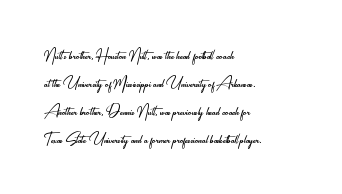
The paragraph has a hard left edge and a soft right edge. Rows of type keep a routine distance in the vertical direction. The letters sit at their default tracking, neither squeezed nor spread.
